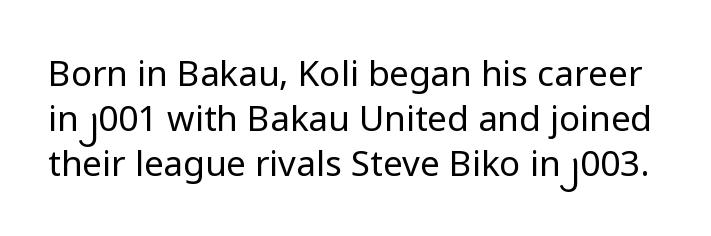
{"serif": "no", "italic": "no", "bold": "no", "weight": "regular", "width": "normal", "stroke_contrast": "low", "x_height": "medium", "monospaced": "no", "underline": "no", "line_spacing": "normal", "line_spacing_ratio": 1.29, "letter_spacing": "normal", "letter_spacing_em": 0.0, "glyph_px": 35}
